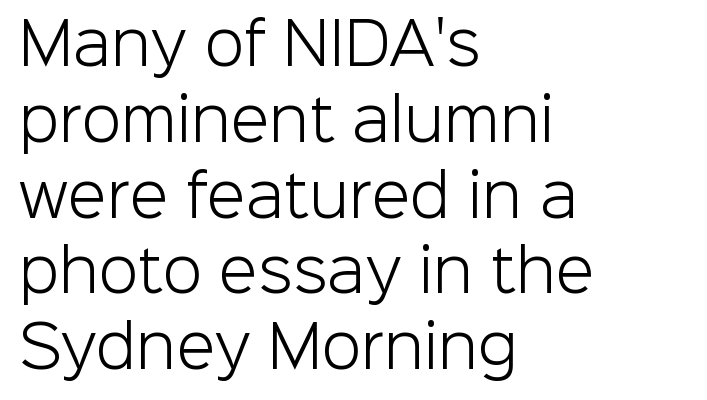
Is this a heavy cut? Hardly; it is regular or lighter. Check the space under the baseline: it is left empty. This sample has the flowing, uneven cadence of proportional lettering. Reading down the column, the eye jumps a familiar distance to each next line. In CSS terms this would be text-align: left. Designer's note — italics off, roman on.
